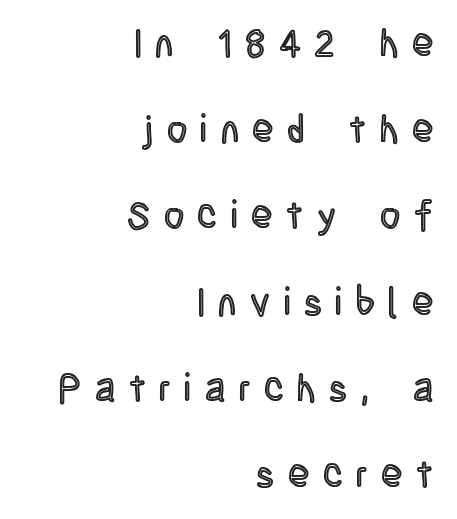
Q: Is the text italic (slanted)? A: No, it is upright.
Q: Is the text underlined? A: No.
Q: How is the paragraph aligned? A: Right-aligned.
Q: Is the spacing between letters normal or unusually wide? A: Unusually wide.
Q: Is the spacing between lines tight, normal or loose? A: Loose.
Q: Width (condensed, normal, or wide)? A: Condensed.
Q: x-height? A: Large.
Q: Monospaced? A: No.
